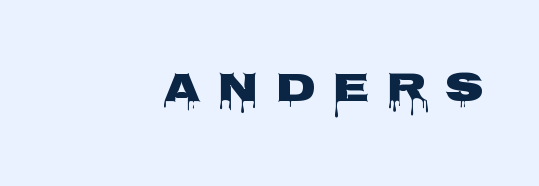
The image shows 42 px heavy, wide sans-serif type, upright; set right-aligned, unusually wide letter spacing (+0.4 em), not underlined; low stroke contrast and a large x-height.
